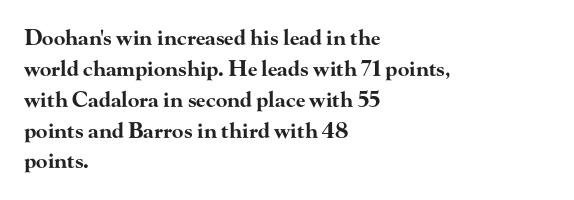
The image shows 21 px bold type, upright; set left-aligned, normal line spacing (1.47x), normal letter spacing, not underlined.
